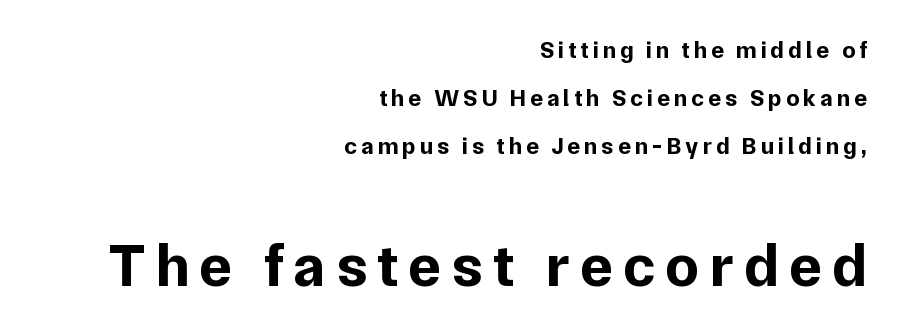
The image shows 61 px bold sans-serif type, upright; set right-aligned, loose line spacing (2.01x), not underlined; the second (bottom) block is 2.54x larger; low stroke contrast and a medium x-height.
